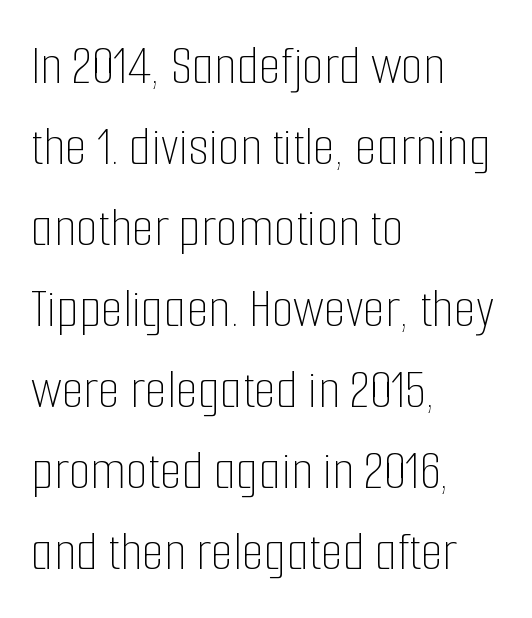
Q: Is the text bold? A: No.
Q: Is the text italic (slanted)? A: No, it is upright.
Q: Is the text underlined? A: No.
Q: How is the paragraph aligned? A: Left-aligned.
Q: Is the spacing between letters normal or unusually wide? A: Normal.
Q: Is the spacing between lines tight, normal or loose? A: Normal.
Q: Width (condensed, normal, or wide)? A: Condensed.
Q: Stroke contrast? A: Low.
Q: x-height? A: Medium.
Q: Monospaced? A: No.
